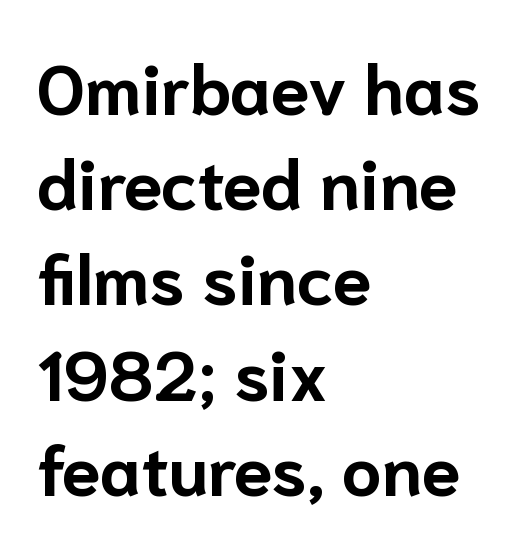
The image shows 70 px bold sans-serif type, upright; set left-aligned, normal line spacing (1.36x), normal letter spacing, not underlined; low stroke contrast and a medium x-height.
